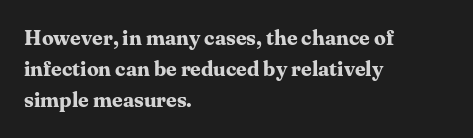
The image shows 21 px bold type, upright; set left-aligned, normal line spacing (1.48x), normal letter spacing, not underlined.
